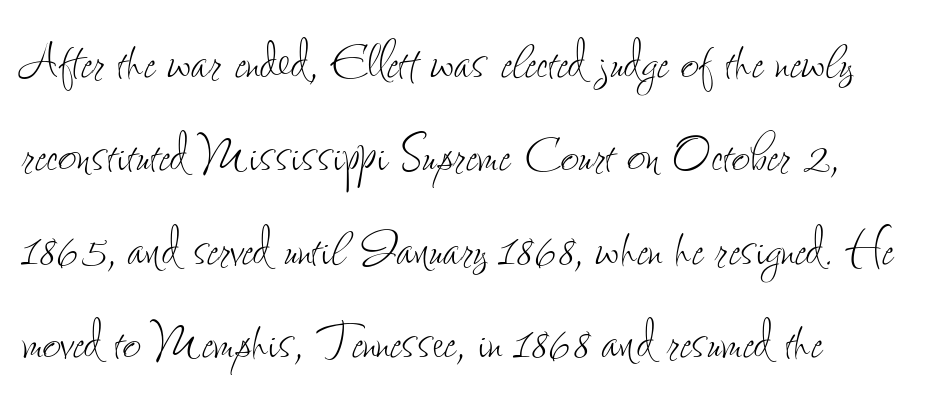
The image shows 64 px thin, condensed type; set left-aligned, normal line spacing (1.46x), normal letter spacing, not underlined; low stroke contrast and a small x-height.
